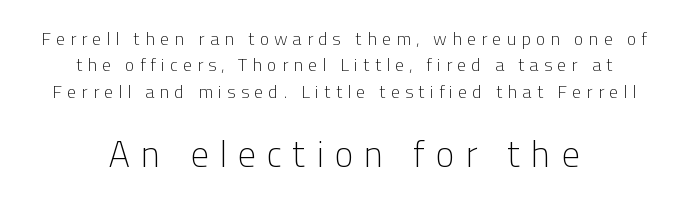
Q: Is the text bold? A: No.
Q: Is the text italic (slanted)? A: No, it is upright.
Q: Is the typeface a serif or a sans-serif typeface? A: Sans-serif.
Q: Is the text underlined? A: No.
Q: How is the paragraph aligned? A: Centered.
Q: Is the spacing between letters normal or unusually wide? A: Unusually wide.
Q: Is the spacing between lines tight, normal or loose? A: Normal.
Q: Which block of text is set in a larger size, the first (top) or the second (bottom)? A: The second (bottom) one.
Q: Width (condensed, normal, or wide)? A: Normal.
Q: Stroke contrast? A: Low.
Q: x-height? A: Medium.
Q: Monospaced? A: No.
